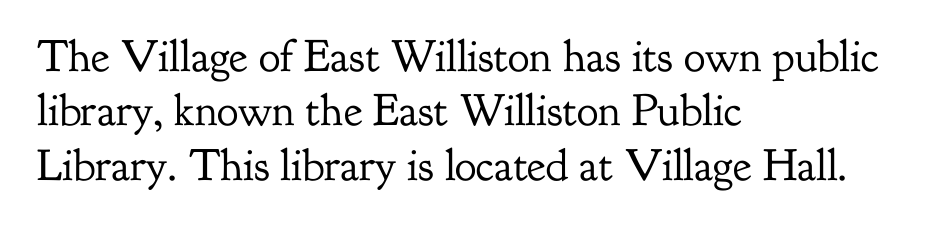
The image shows 45 px regular-weight serif type, upright; set left-aligned, line spacing 1.21x, normal letter spacing, not underlined; low stroke contrast and a small x-height.
